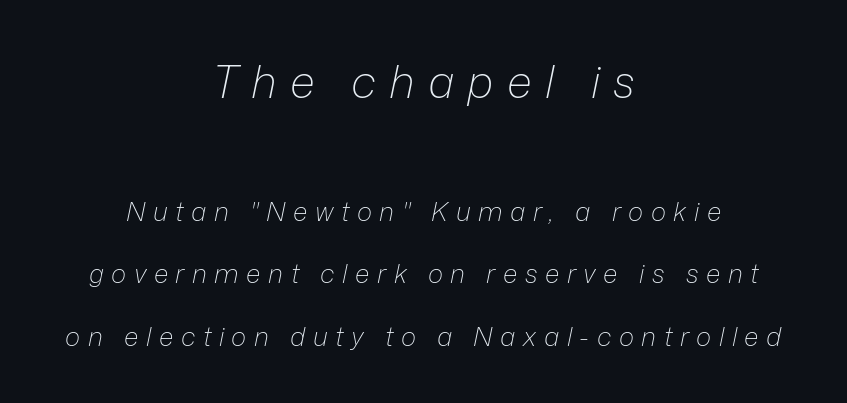
{"italic": "yes", "lean": "right", "slant_degrees": 12, "bold": "no", "weight": "light", "width": "normal", "stroke_contrast": "low", "x_height": "medium", "monospaced": "no", "underline": "no", "align": "center", "line_spacing": "loose", "line_spacing_ratio": 2.4, "letter_spacing": "wide", "letter_spacing_em": 0.29, "larger_block": "first", "size_ratio": 1.73, "glyph_px": 45}
